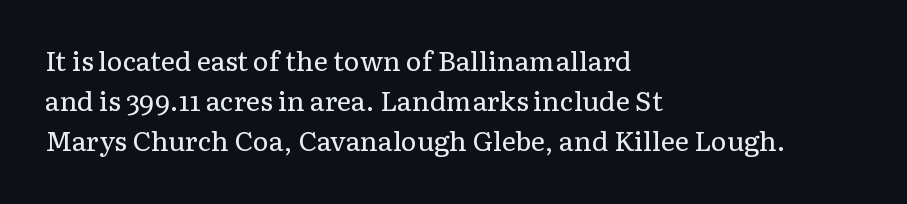
The paragraph shown leans on its left margin. Has an underline been added? It has not. The font's upright variant was chosen for this text. The cut favours lightness, reaching ordinary text weight at its darkest.
